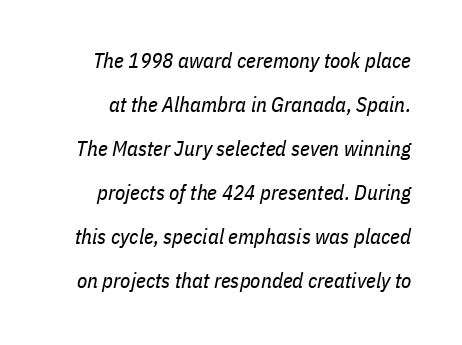
The image shows 21 px text type, italic (leaning right); set loose line spacing (2.1x), normal letter spacing, not underlined.
